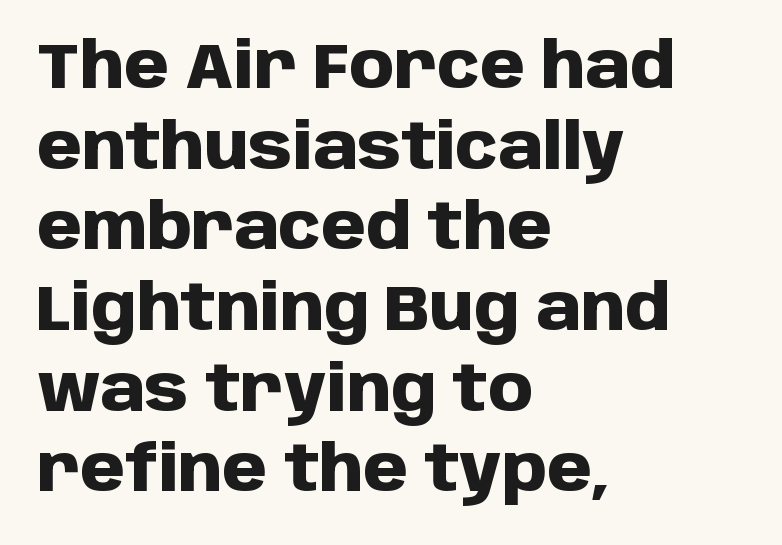
A typesetter would call this proportional, since set widths differ per character. Serif or sans? Sans — the stroke terminals are bare. Just letters on the line, the space beneath them empty. Compared with typical body copy, the letter spacing here is the same. Left-aligned paragraph, ragged on the right. In terms of posture, this sample is upright.
